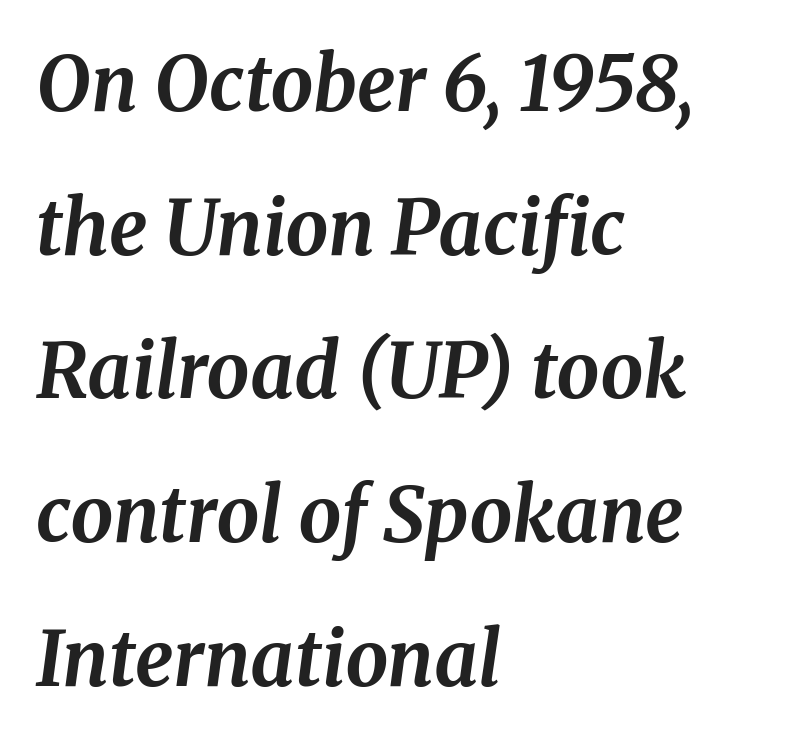
Q: Is the text bold? A: Yes.
Q: Is the text italic (slanted)? A: Yes, it leans right by about 8 degrees.
Q: Is the typeface a serif or a sans-serif typeface? A: Serif.
Q: Is the text underlined? A: No.
Q: How is the paragraph aligned? A: Left-aligned.
Q: Is the spacing between letters normal or unusually wide? A: Normal.
Q: Width (condensed, normal, or wide)? A: Normal.
Q: Stroke contrast? A: Medium.
Q: x-height? A: Medium.
Q: Monospaced? A: No.
